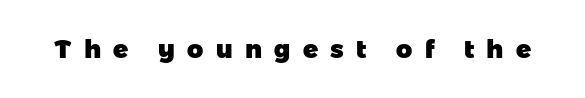
{"bold": "yes", "underline": "no", "letter_spacing": "wide", "letter_spacing_em": 0.49, "glyph_px": 25}
